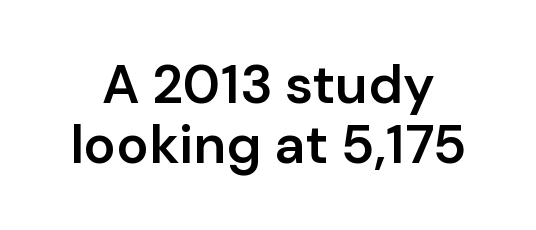
The image shows 54 px semibold sans-serif type, upright; set tight line spacing (1.12x), normal letter spacing, not underlined; low stroke contrast and a medium x-height.
